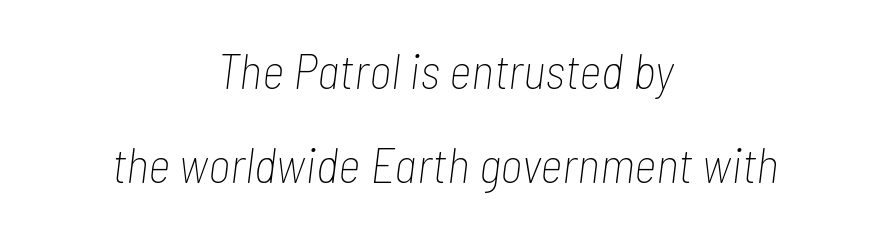
Every character sits at an angle, as italics do. Default kerning and tracking; the words read as compact shapes. Leftover space on each line is divided equally before and after the words. The rendering uses a large line-height, opening up the rows. Think of a printed novel: that variable character pitch is what you see here.
